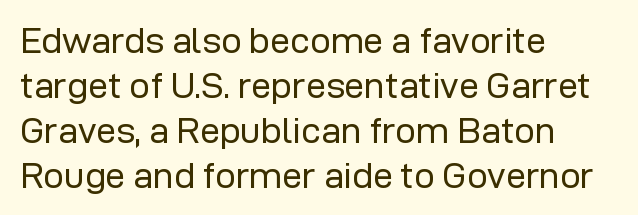
Left-aligned paragraph, ragged on the right. The space between consecutive lines is moderate. Upright lettering throughout. Words appear dense and cohesive because spacing is normal. Nope, no serifs anywhere on these letters.
